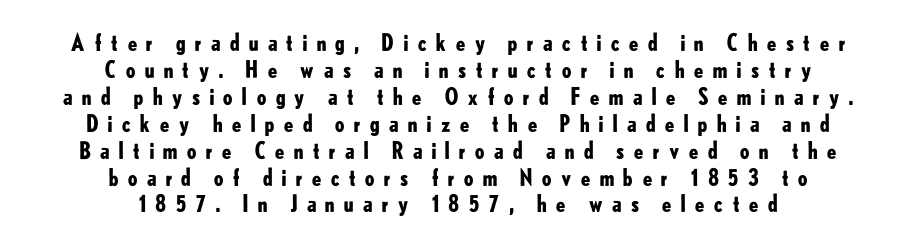
The image shows 23 px bold type, upright; set centered, line spacing 1.17x, unusually wide letter spacing (+0.34 em), not underlined.
